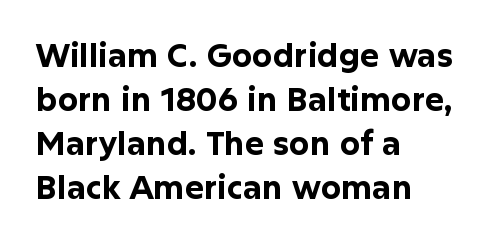
The line texture is even and compact thanks to regular tracking. Pretty heavy lettering here — definitely bold. These lines are rendered in a variable-pitch font. In terms of letterform style, serifs are entirely absent.
